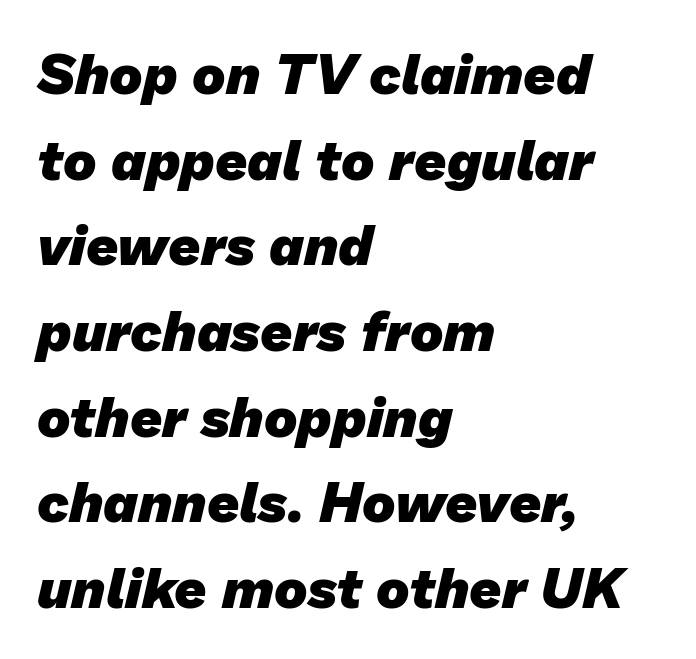
No word sits above an underline. The tracking reads as untouched default to a designer's eye. Students, this is bold: see how much ink each stroke carries. The type family on display is of the sans-serif kind.
